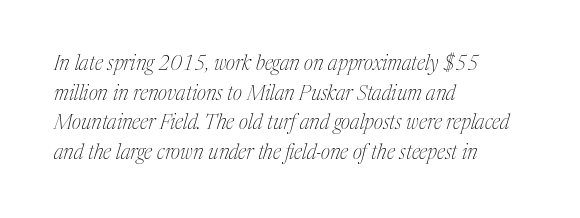
Q: Is the text bold? A: No.
Q: Is the text italic (slanted)? A: Yes, it leans right by about 17 degrees.
Q: Is the text underlined? A: No.
Q: How is the paragraph aligned? A: Left-aligned.
Q: Is the spacing between letters normal or unusually wide? A: Normal.
Q: Is the spacing between lines tight, normal or loose? A: Normal.
